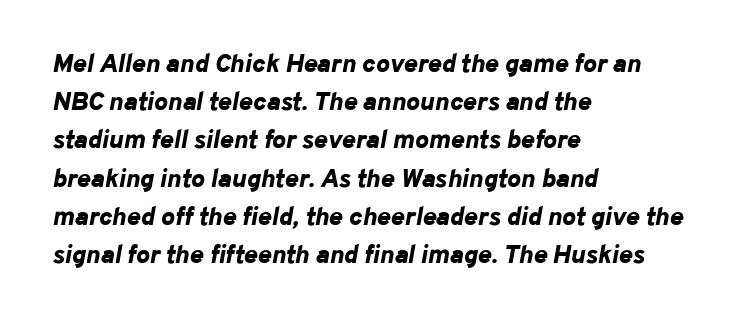
Q: Is the text bold? A: Yes.
Q: Is the text italic (slanted)? A: Yes, it leans right by about 10 degrees.
Q: Is the text underlined? A: No.
Q: How is the paragraph aligned? A: Left-aligned.
Q: Is the spacing between letters normal or unusually wide? A: Normal.
Q: Is the spacing between lines tight, normal or loose? A: Normal.
